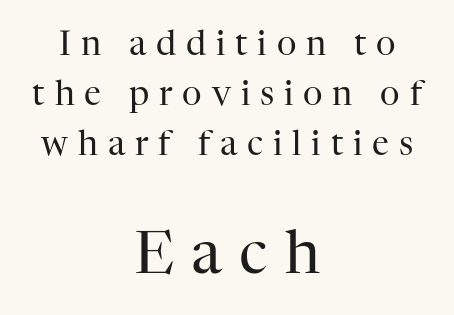
Typographically, this falls in the serif category. Neither beginnings nor endings align; midpoints do. The rows are spaced the way most documents space them. Heft: none added — not bold.
